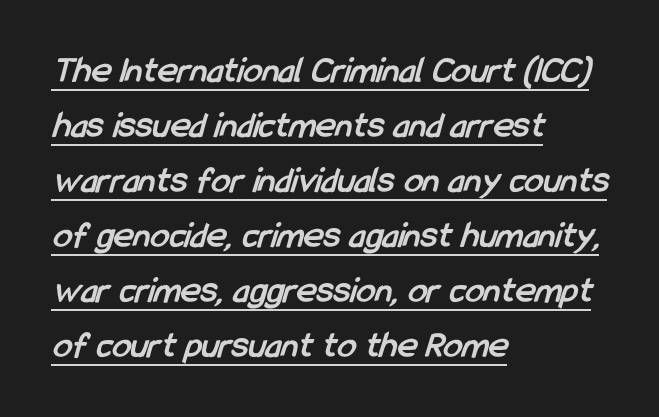
Words appear dense and cohesive because spacing is normal. The rendering uses the underline text-decoration. Typographic density is high because the face is bold. A typesetter would call this leading conventional body-copy spacing. Spacing verdict: proportional, widths tailored to each character. The paragraph has a hard left edge and a soft right edge.
